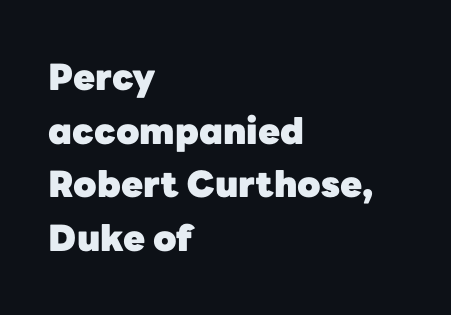
{"serif": "no", "italic": "no", "bold": "yes", "weight": "heavy", "width": "normal", "stroke_contrast": "low", "x_height": "medium", "monospaced": "no", "underline": "no", "align": "left", "line_spacing": "normal", "line_spacing_ratio": 1.49, "letter_spacing": "normal", "letter_spacing_em": 0.0, "glyph_px": 36}
